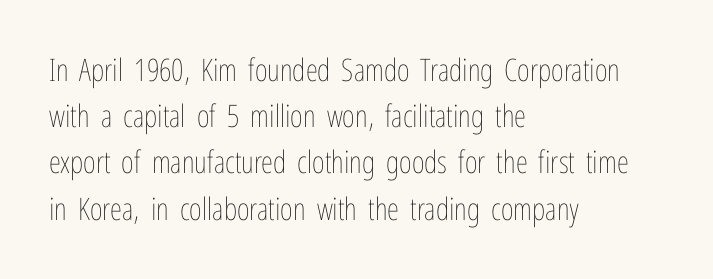
Q: Is the text bold? A: No.
Q: Is the text italic (slanted)? A: No, it is upright.
Q: Is the text underlined? A: No.
Q: How is the paragraph aligned? A: Left-aligned.
Q: Is the spacing between letters normal or unusually wide? A: Normal.
Q: Is the spacing between lines tight, normal or loose? A: Normal.
Q: Width (condensed, normal, or wide)? A: Condensed.
Q: Stroke contrast? A: Low.
Q: x-height? A: Medium.
Q: Monospaced? A: No.
